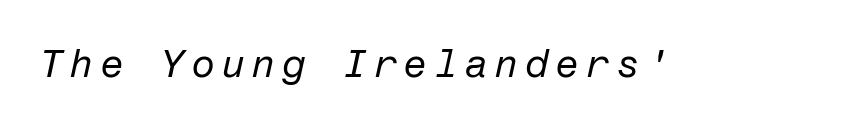
Q: Is the text bold? A: No.
Q: Is the text italic (slanted)? A: Yes, it leans right by about 12 degrees.
Q: Is the text underlined? A: No.
Q: Width (condensed, normal, or wide)? A: Normal.
Q: Stroke contrast? A: Low.
Q: x-height? A: Medium.
